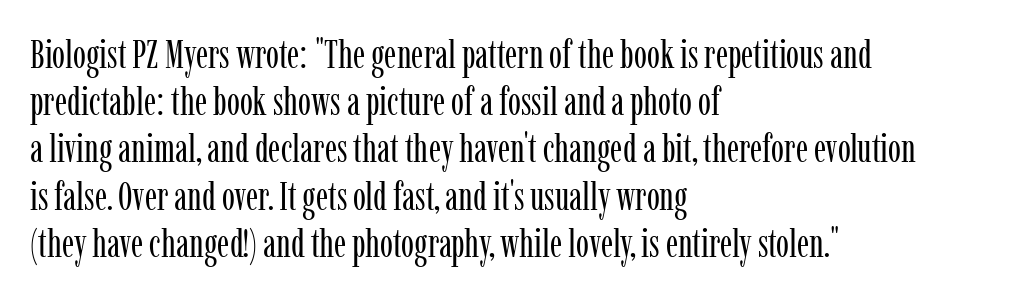
{"serif": "yes", "italic": "no", "bold": "no", "weight": "regular", "width": "condensed", "stroke_contrast": "low", "x_height": "medium", "monospaced": "no", "underline": "no", "align": "left", "line_spacing_ratio": 1.21, "letter_spacing": "normal", "letter_spacing_em": 0.0, "glyph_px": 39}
